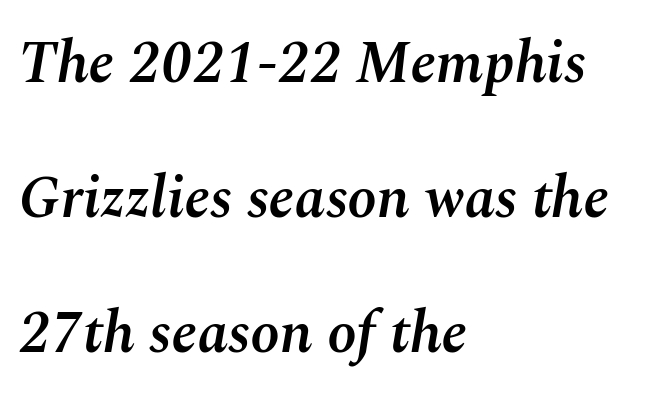
Notice how the stems are inclined rather than vertical — that's the hallmark of italics. Left-aligned paragraph, ragged on the right. Words float on clear page, feet unadorned. The vertical gap from one line to the next is large. Do the characters align in a grid? No, the font is proportional.
